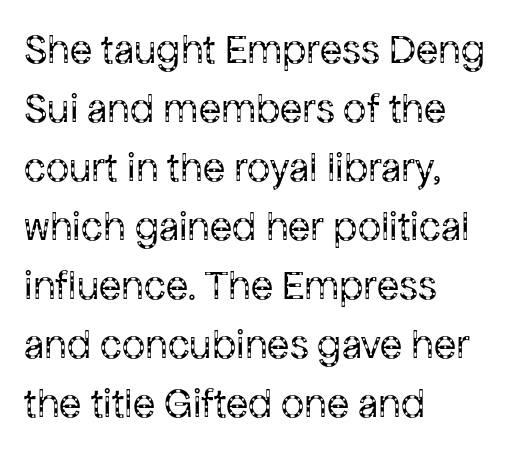
Nothing sits at the stroke ends, so this counts as sans-serif. Letters have the restrained weight of plain body copy at most. Short and long lines alike share a common starting point at left. Style check: upright. This sample keeps an unexceptional amount of space between lines.
